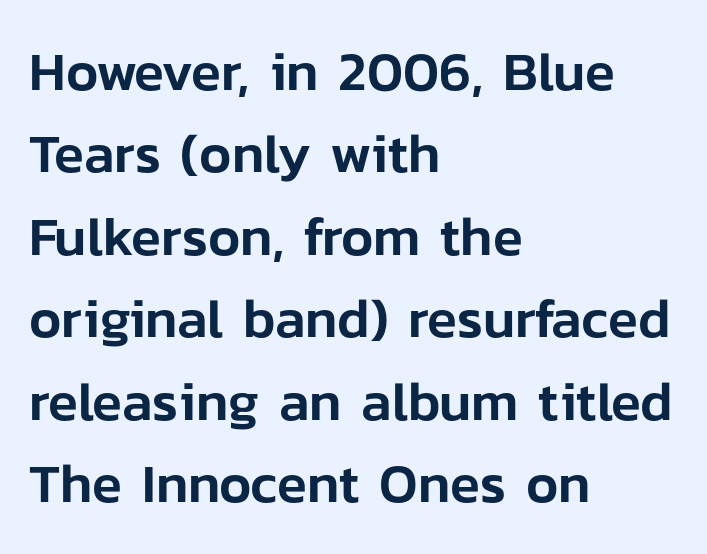
There is no visible air inserted between adjacent glyphs. Upright lettering throughout. Vertical spacing — default. Look at the bottom of the vertical strokes: they stop flat, with no serifs.
